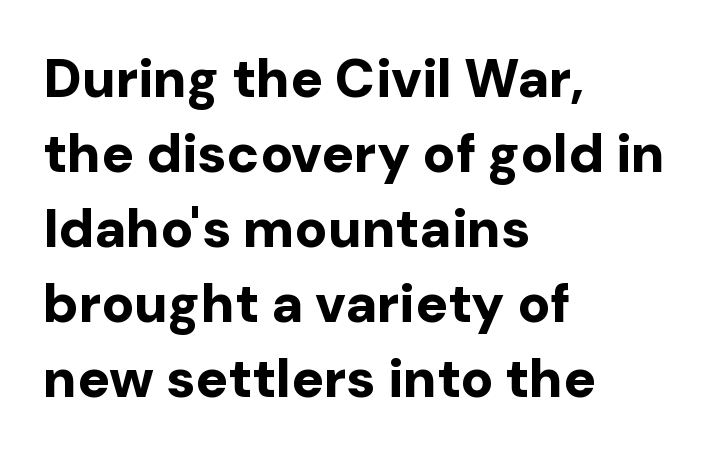
Alignment: flush left. The lettering stays uniformly vertical, giving the passage a roman look. There is no visible air inserted between adjacent glyphs. This sample has the flowing, uneven cadence of proportional lettering. Compared with an ordinary text face, these strokes are far heavier — a full bold.
